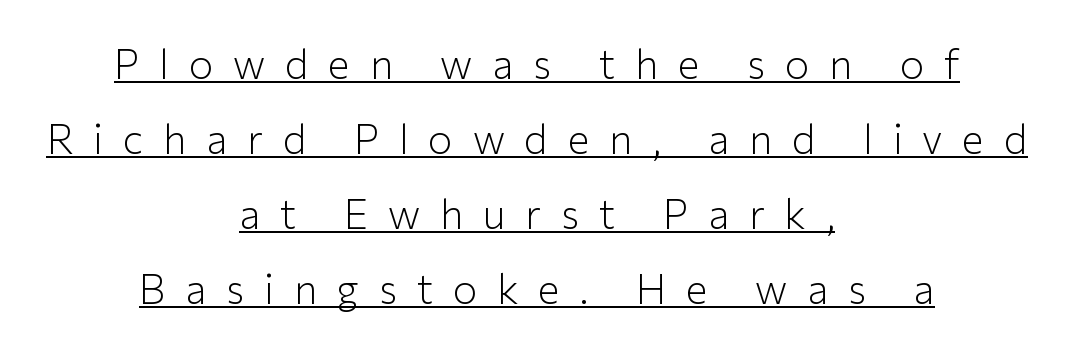
Stems here are at most as thick as an everyday book face. Posture: upright roman. The whitespace from short lines is split evenly between both sides. The passage shown is underscored from start to finish.
